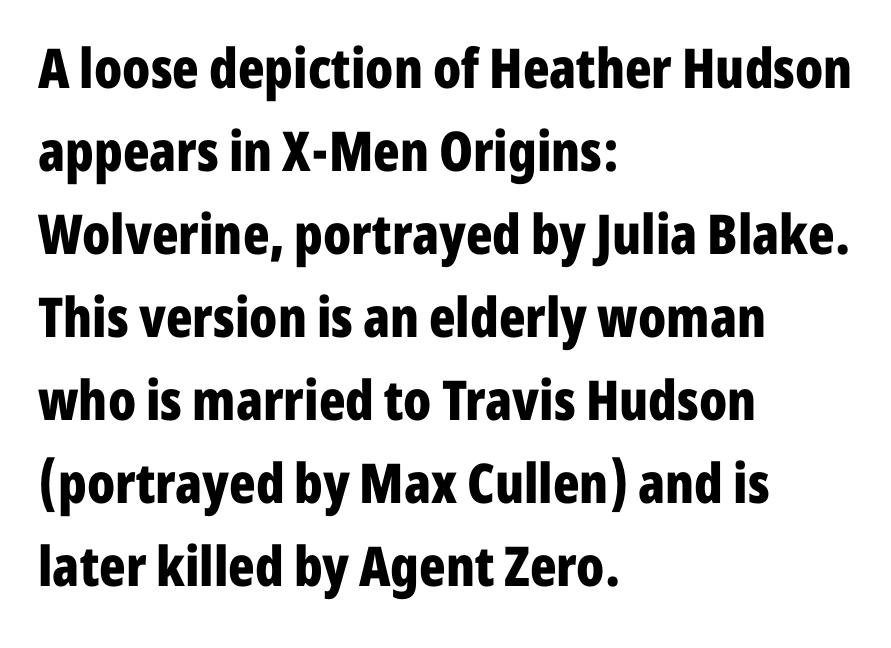
{"serif": "no", "italic": "no", "bold": "yes", "weight": "bold", "width": "condensed", "stroke_contrast": "low", "x_height": "medium", "monospaced": "no", "underline": "no", "align": "left", "line_spacing": "normal", "line_spacing_ratio": 1.51, "letter_spacing": "normal", "letter_spacing_em": 0.0, "glyph_px": 55}
